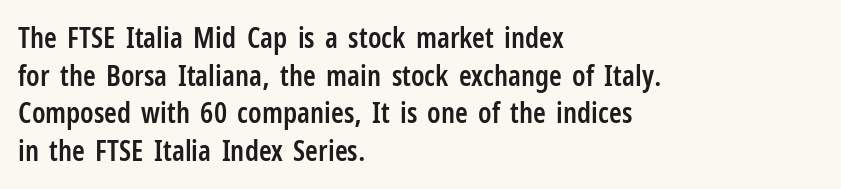
Ascenders rise straight up at ninety degrees. I'd call this a sans setting — the letters go barefoot. Vertically, the passage feels balanced, rows spaced as you'd expect. The typesetter chose a ragged-right arrangement here. Moderately thickened strokes mark this as semibold type. The gap between lines stays unmarked.
